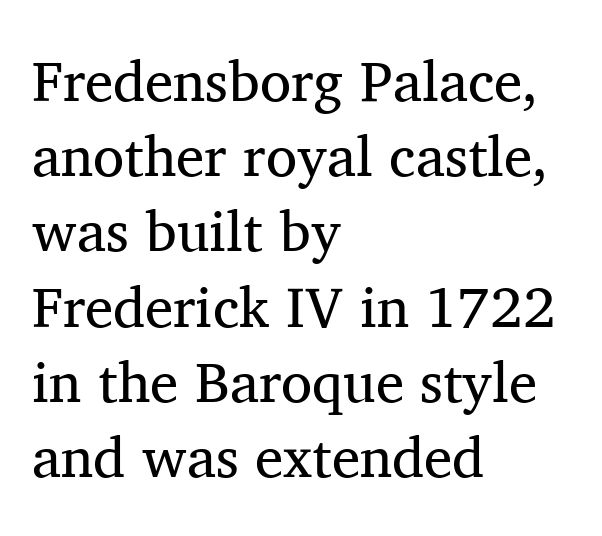
Q: Is the text bold? A: No.
Q: Is the text italic (slanted)? A: No, it is upright.
Q: Is the typeface a serif or a sans-serif typeface? A: Serif.
Q: Is the text underlined? A: No.
Q: How is the paragraph aligned? A: Left-aligned.
Q: Is the spacing between letters normal or unusually wide? A: Normal.
Q: Is the spacing between lines tight, normal or loose? A: Normal.
Q: Width (condensed, normal, or wide)? A: Normal.
Q: Stroke contrast? A: Medium.
Q: x-height? A: Medium.
Q: Monospaced? A: No.
